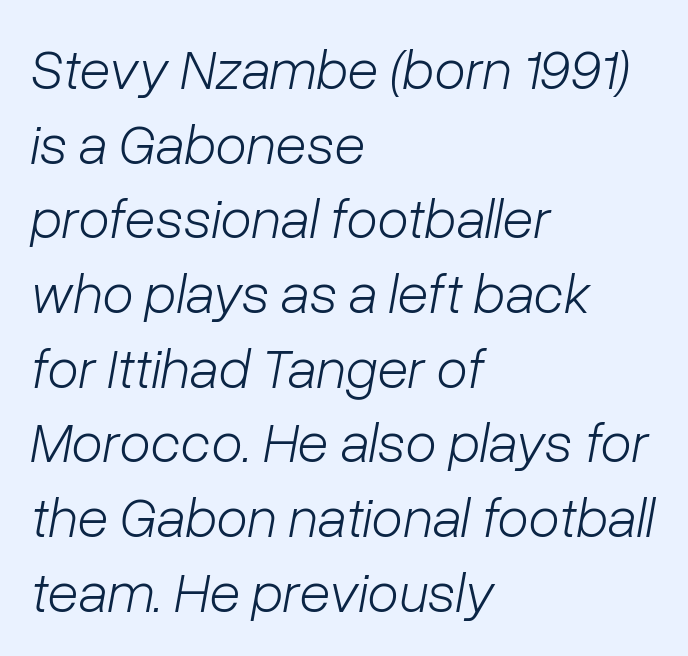
Emphasis-style slanted type is in use. Spacing verdict: proportional, widths tailored to each character. Tracking value appears to be zero — textbook default spacing. Visually the block forms a straight wall on the left and a jagged coastline on the right. Glance below the letters and you will spot only blank space. Leading: standard.
